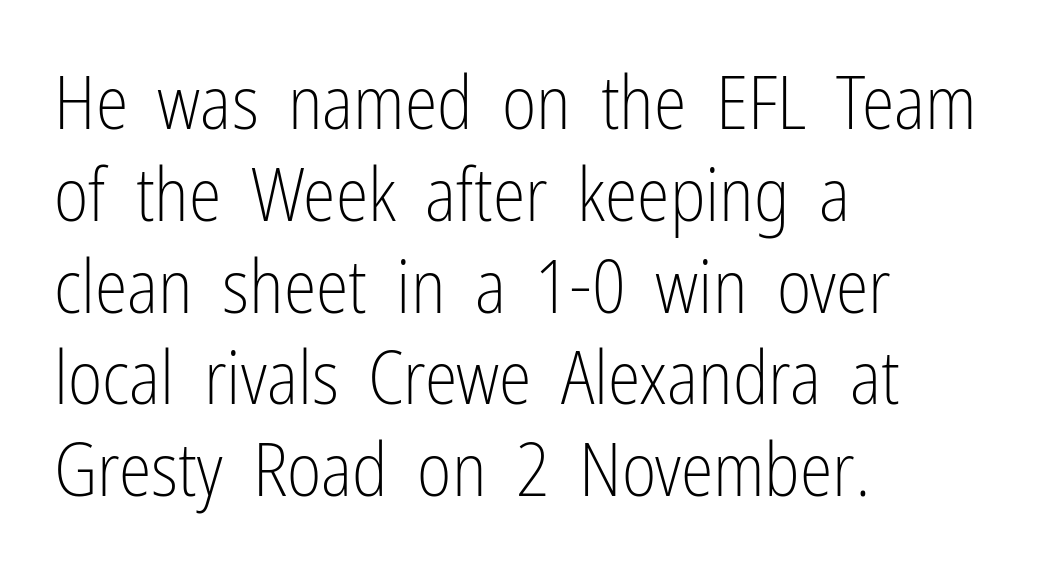
Leftover space on each line is placed entirely after the last word. Italic? Not at all — the glyphs are vertical. Each letter's strokes conclude bluntly, with no projecting serifs. This rendering leaves character spacing at its baseline value.
